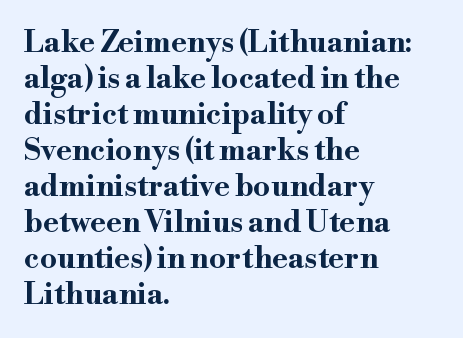
Q: Is the text bold? A: Yes.
Q: Is the text italic (slanted)? A: No, it is upright.
Q: Is the typeface a serif or a sans-serif typeface? A: Serif.
Q: Is the text underlined? A: No.
Q: How is the paragraph aligned? A: Left-aligned.
Q: Is the spacing between letters normal or unusually wide? A: Normal.
Q: Width (condensed, normal, or wide)? A: Wide.
Q: Stroke contrast? A: High.
Q: x-height? A: Small.
Q: Monospaced? A: No.
